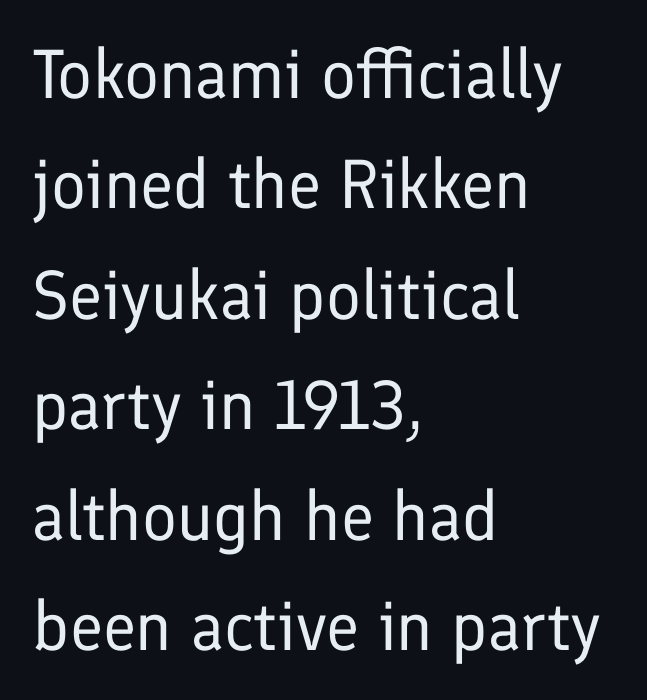
Q: Is the text bold? A: No.
Q: Is the text italic (slanted)? A: No, it is upright.
Q: Is the typeface a serif or a sans-serif typeface? A: Sans-serif.
Q: Is the text underlined? A: No.
Q: How is the paragraph aligned? A: Left-aligned.
Q: Is the spacing between letters normal or unusually wide? A: Normal.
Q: Is the spacing between lines tight, normal or loose? A: Normal.
Q: Width (condensed, normal, or wide)? A: Normal.
Q: Stroke contrast? A: Low.
Q: x-height? A: Medium.
Q: Monospaced? A: No.
